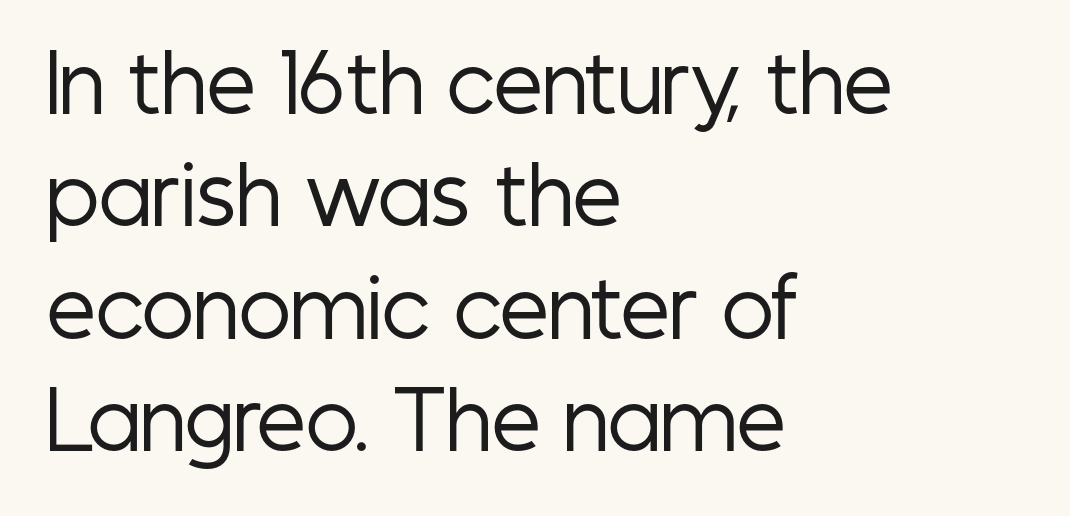
Q: Is the text bold? A: No.
Q: Is the text italic (slanted)? A: No, it is upright.
Q: Is the typeface a serif or a sans-serif typeface? A: Sans-serif.
Q: Is the text underlined? A: No.
Q: How is the paragraph aligned? A: Left-aligned.
Q: Is the spacing between letters normal or unusually wide? A: Normal.
Q: Is the spacing between lines tight, normal or loose? A: Normal.
Q: Width (condensed, normal, or wide)? A: Condensed.
Q: Stroke contrast? A: Low.
Q: x-height? A: Medium.
Q: Monospaced? A: No.
